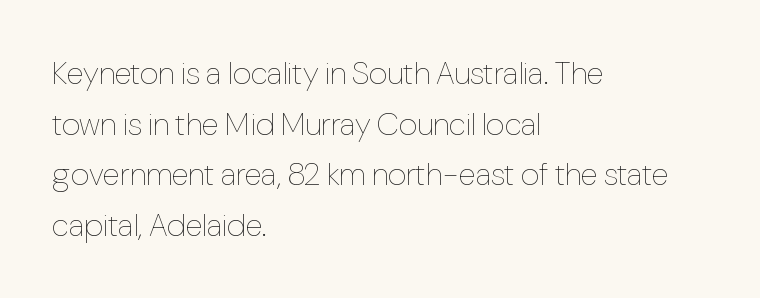
{"italic": "no", "bold": "no", "weight": "thin", "width": "condensed", "stroke_contrast": "low", "x_height": "medium", "monospaced": "no", "underline": "no", "align": "left", "line_spacing": "normal", "line_spacing_ratio": 1.58, "letter_spacing": "normal", "letter_spacing_em": 0.0, "glyph_px": 32}
